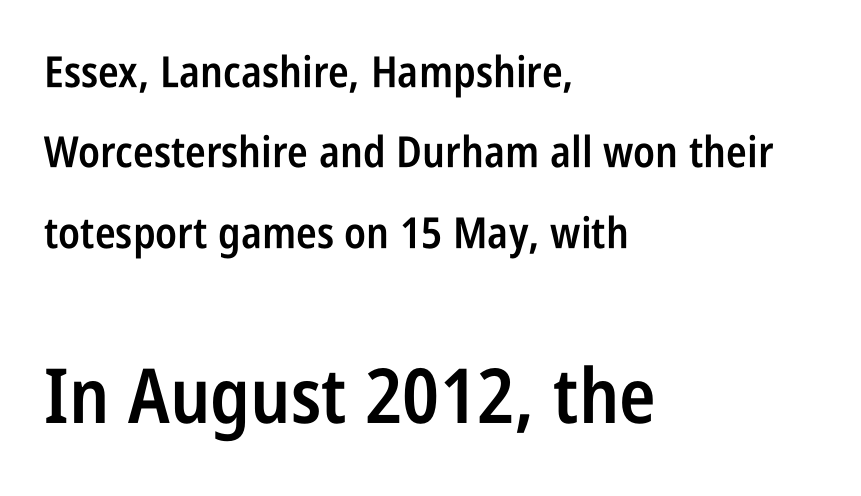
Q: Is the text bold? A: Semi-bold.
Q: Is the text italic (slanted)? A: No, it is upright.
Q: Is the typeface a serif or a sans-serif typeface? A: Sans-serif.
Q: Is the text underlined? A: No.
Q: How is the paragraph aligned? A: Left-aligned.
Q: Is the spacing between letters normal or unusually wide? A: Normal.
Q: Which block of text is set in a larger size, the first (top) or the second (bottom)? A: The second (bottom) one.
Q: Width (condensed, normal, or wide)? A: Condensed.
Q: Stroke contrast? A: Low.
Q: x-height? A: Large.
Q: Monospaced? A: No.
